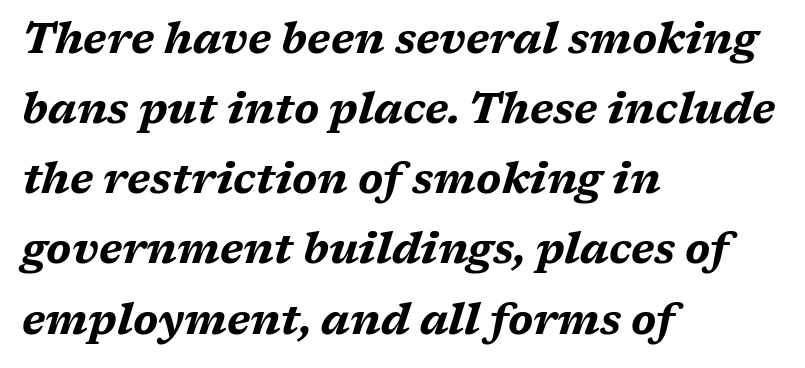
Proportional: the letters do not fall into vertical columns. Typesetter's note: full bold, strokes at maximum text heaviness. The foot of each line stays bare and open. The passage shown has conventional tracking throughout. Compared with typical paragraphs, the rows here are spaced about the same.
